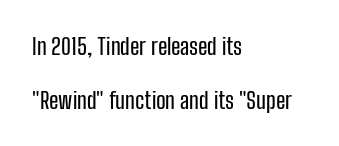
{"italic": "no", "underline": "no", "align": "left", "line_spacing": "loose", "line_spacing_ratio": 2.34, "letter_spacing": "normal", "letter_spacing_em": 0.0, "glyph_px": 23}
